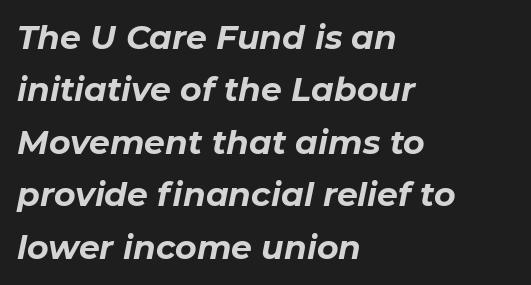
The image shows 33 px bold type, italic (leaning right); set left-aligned, normal line spacing (1.59x), normal letter spacing, not underlined; low stroke contrast and a medium x-height.
